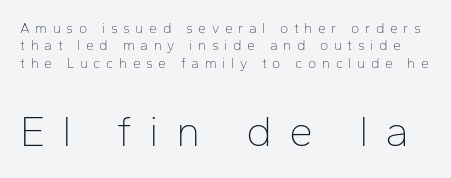
{"serif": "no", "italic": "no", "bold": "no", "weight": "thin", "width": "normal", "stroke_contrast": "low", "x_height": "medium", "monospaced": "no", "underline": "no", "line_spacing_ratio": 1.24, "letter_spacing": "wide", "letter_spacing_em": 0.4, "larger_block": "second", "size_ratio": 3.07, "glyph_px": 43}
